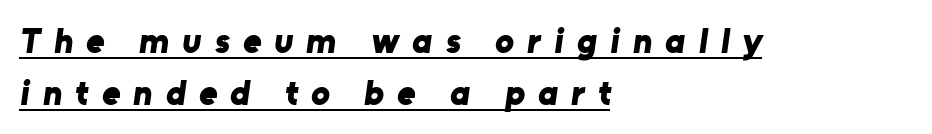
{"serif": "no", "bold": "yes", "weight": "bold", "width": "normal", "stroke_contrast": "low", "x_height": "medium", "monospaced": "no", "underline": "yes", "align": "left", "line_spacing": "normal", "line_spacing_ratio": 1.49, "letter_spacing": "wide", "letter_spacing_em": 0.38, "glyph_px": 35}
